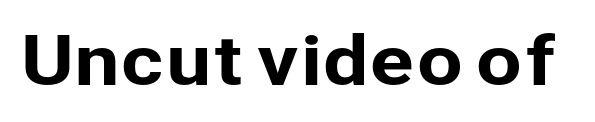
Q: Is the text italic (slanted)? A: No, it is upright.
Q: Is the typeface a serif or a sans-serif typeface? A: Sans-serif.
Q: Is the text underlined? A: No.
Q: Is the spacing between letters normal or unusually wide? A: Normal.
Q: Width (condensed, normal, or wide)? A: Normal.
Q: Stroke contrast? A: Low.
Q: x-height? A: Medium.
Q: Monospaced? A: No.
